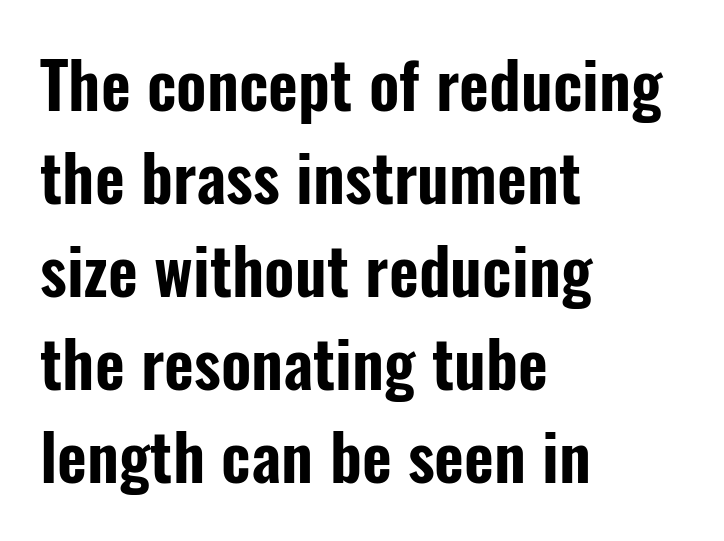
Check where the strokes stop: nothing finishes them off — pure sans. Interline gaps are of average width in this sample. These lines keep a tight, regular rhythm from letter to letter. The typesetter chose a ragged-right arrangement here. Vertical strokes here are truly vertical.
